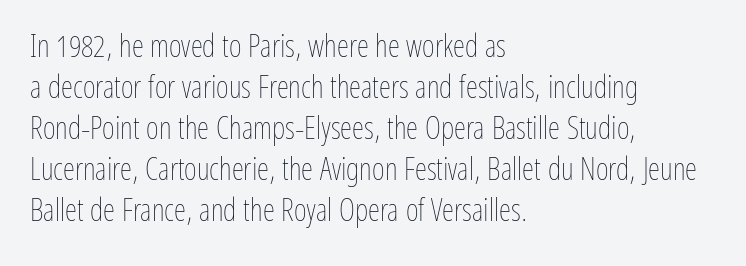
{"italic": "no", "bold": "no", "weight": "thin", "width": "condensed", "stroke_contrast": "low", "x_height": "medium", "monospaced": "no", "underline": "no", "align": "left", "line_spacing": "normal", "line_spacing_ratio": 1.32, "letter_spacing": "normal", "letter_spacing_em": 0.0, "glyph_px": 31}
